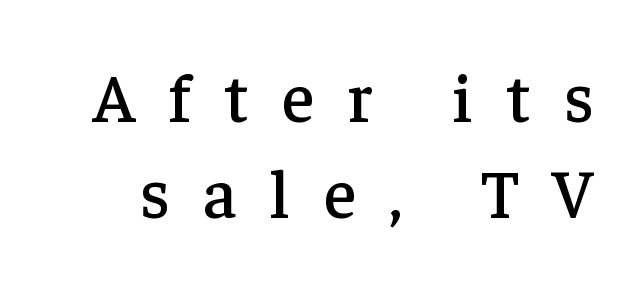
The area under the type is left untouched. Someone cranked the tracking dial way up on this one. Leading: standard. The type family on display is of the serif kind. A typesetter would call this proportional, since set widths differ per character. Unlike italic type, these characters show no tilt at all.
